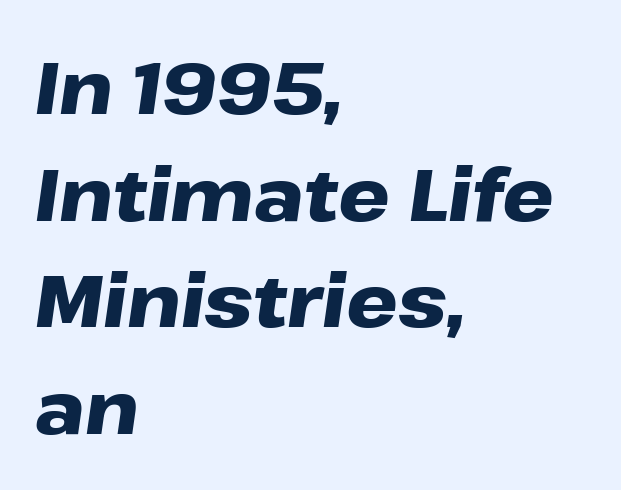
Compared with a centered layout, this one pins lines to the left instead. Is the type bold? Yes — the strokes are clearly thick and heavy. The letters advance in unequal steps, a hallmark of proportional type. In terms of leading, this rendering sits right in the middle. The passage shown has conventional tracking throughout.
